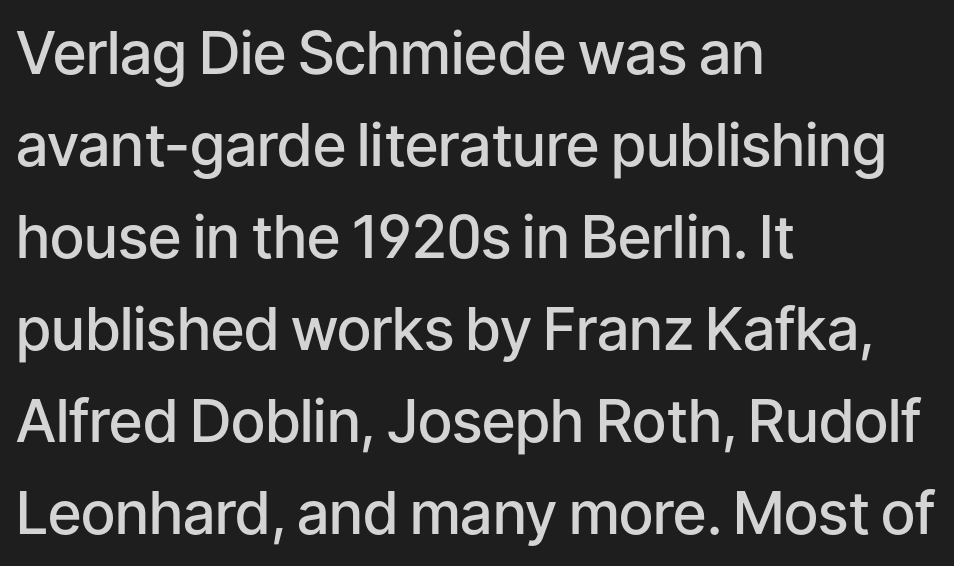
{"serif": "no", "italic": "no", "bold": "semi", "weight": "semibold", "width": "normal", "stroke_contrast": "low", "x_height": "medium", "monospaced": "no", "underline": "no", "align": "left", "line_spacing": "normal", "line_spacing_ratio": 1.56, "letter_spacing": "normal", "letter_spacing_em": 0.0, "glyph_px": 59}
